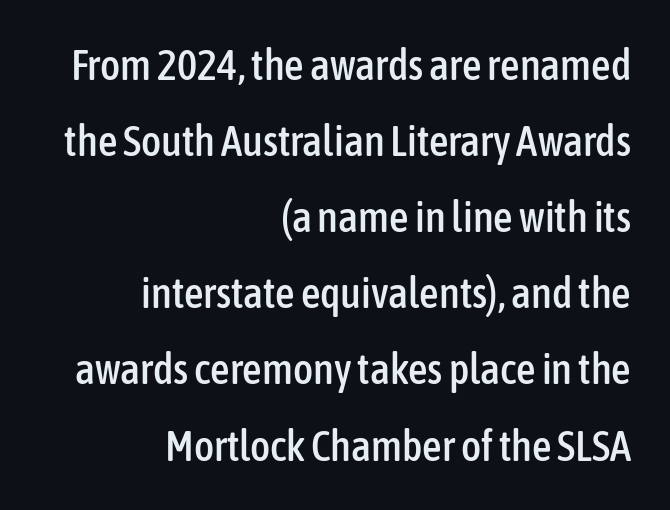
{"serif": "no", "italic": "no", "width": "condensed", "stroke_contrast": "low", "x_height": "medium", "monospaced": "no", "underline": "no", "align": "right", "line_spacing_ratio": 1.77, "letter_spacing": "normal", "letter_spacing_em": 0.0, "glyph_px": 43}
